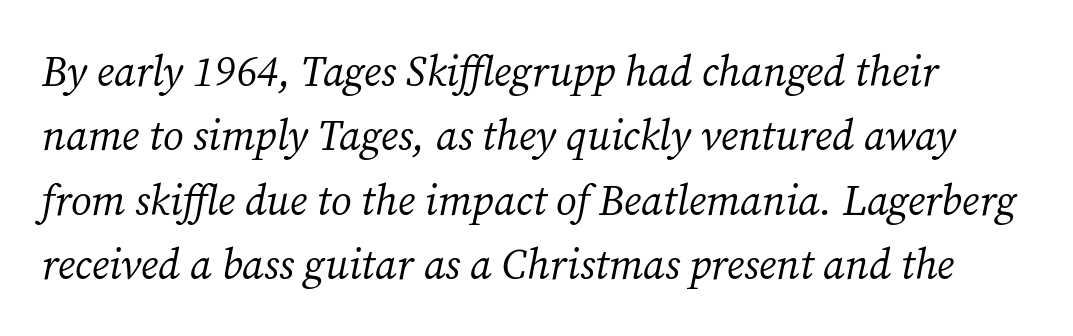
Here the glyphs are tracked normally, forming tight word shapes. Think standard paragraph weight, or any step lighter than that. The string is rendered with underlining switched off. The text was rendered using a seriffed face with decorative stroke endings. Quick note: italic.
